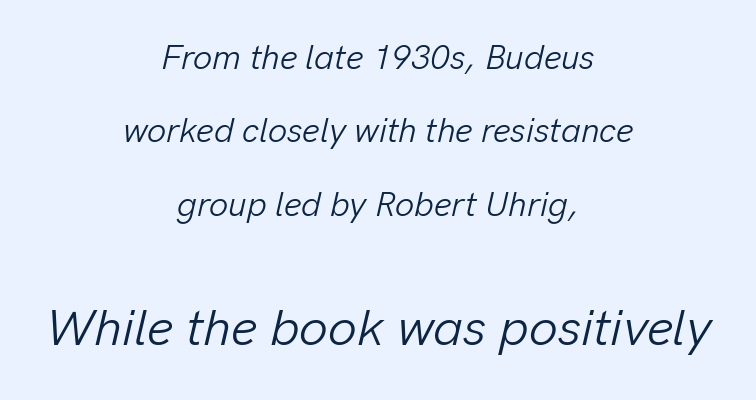
{"italic": "yes", "lean": "right", "slant_degrees": 13, "bold": "no", "weight": "light", "width": "normal", "stroke_contrast": "low", "x_height": "medium", "monospaced": "no", "underline": "no", "align": "center", "line_spacing": "loose", "line_spacing_ratio": 2.16, "letter_spacing": "normal", "letter_spacing_em": 0.0, "larger_block": "second", "size_ratio": 1.5, "glyph_px": 51}
